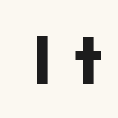
The image shows 68 px bold sans-serif type, upright; set unusually wide letter spacing (+0.34 em), not underlined; low stroke contrast and a medium x-height.
